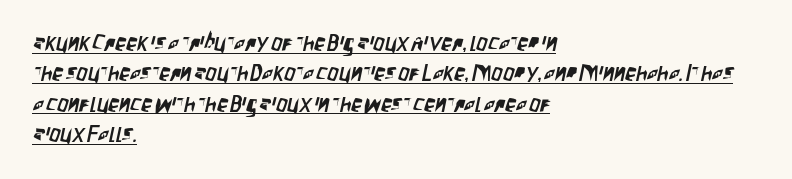
The passage shown has conventional tracking throughout. The line-height multiplier appears to be the usual default. This is underlined copy, the kind a proofreader might mark for attention. The compositor pushed each line to the left boundary.
